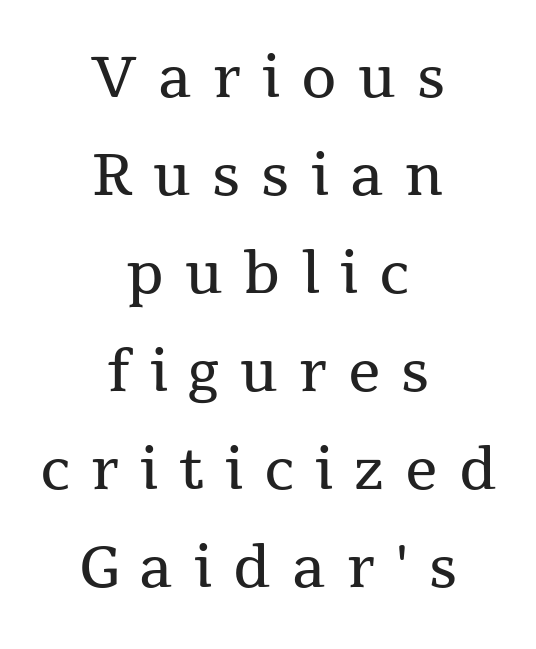
Q: Is the text bold? A: No.
Q: Is the text italic (slanted)? A: No, it is upright.
Q: Is the typeface a serif or a sans-serif typeface? A: Serif.
Q: Is the text underlined? A: No.
Q: How is the paragraph aligned? A: Centered.
Q: Is the spacing between letters normal or unusually wide? A: Unusually wide.
Q: Width (condensed, normal, or wide)? A: Normal.
Q: Stroke contrast? A: Medium.
Q: x-height? A: Medium.
Q: Monospaced? A: No.
